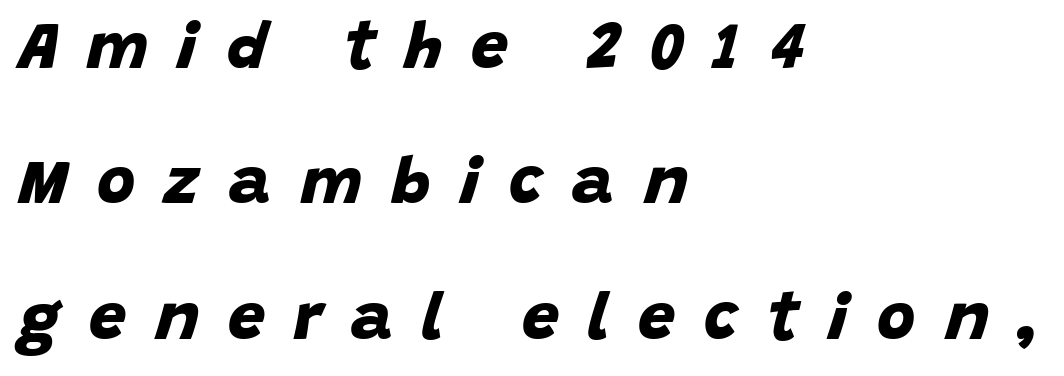
Caption: bold face, heavy strokes. The horizontal fit of the characters is loose and conspicuously gappy. Is there much room between lines? Yes — plenty of vertical air separates them. These lines are rendered in a variable-pitch font. The lines are quadded left. The designer went with a sans here, leaving each stem footless.
